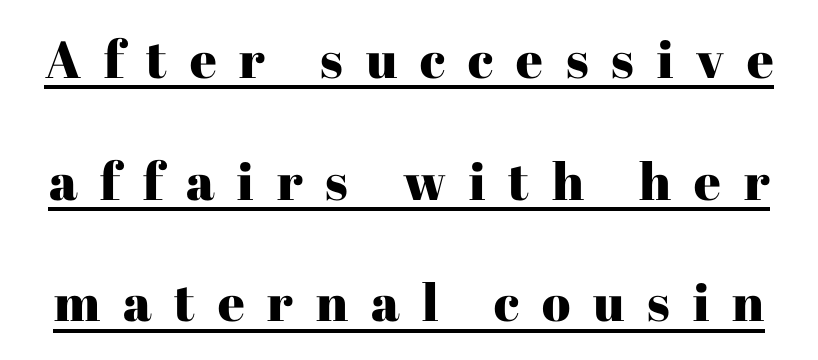
Q: Is the text italic (slanted)? A: No, it is upright.
Q: Is the typeface a serif or a sans-serif typeface? A: Serif.
Q: Is the text underlined? A: Yes.
Q: Is the spacing between letters normal or unusually wide? A: Unusually wide.
Q: Is the spacing between lines tight, normal or loose? A: Loose.
Q: Width (condensed, normal, or wide)? A: Normal.
Q: Stroke contrast? A: High.
Q: x-height? A: Medium.
Q: Monospaced? A: No.
